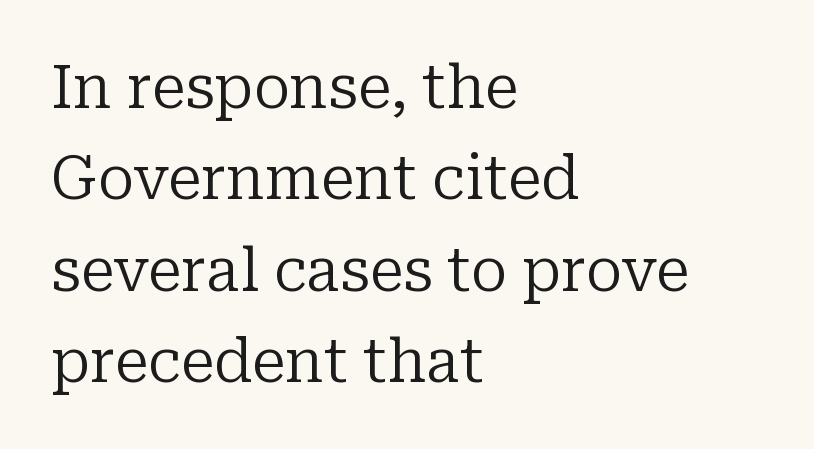
Q: Is the text bold? A: No.
Q: Is the text italic (slanted)? A: No, it is upright.
Q: Is the typeface a serif or a sans-serif typeface? A: Serif.
Q: Is the text underlined? A: No.
Q: How is the paragraph aligned? A: Left-aligned.
Q: Is the spacing between letters normal or unusually wide? A: Normal.
Q: Is the spacing between lines tight, normal or loose? A: Normal.
Q: Width (condensed, normal, or wide)? A: Normal.
Q: Stroke contrast? A: Low.
Q: x-height? A: Medium.
Q: Monospaced? A: No.
